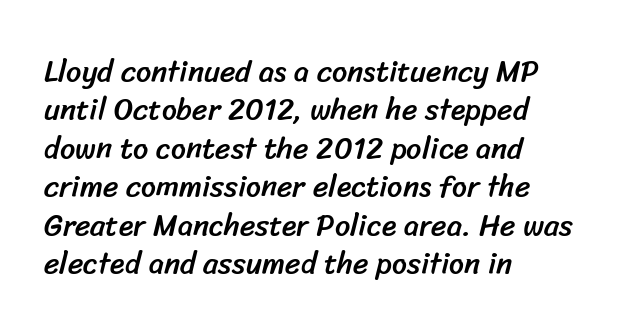
Q: Is the typeface a serif or a sans-serif typeface? A: Sans-serif.
Q: Is the text underlined? A: No.
Q: How is the paragraph aligned? A: Left-aligned.
Q: Is the spacing between letters normal or unusually wide? A: Normal.
Q: Is the spacing between lines tight, normal or loose? A: Normal.
Q: Width (condensed, normal, or wide)? A: Normal.
Q: Stroke contrast? A: Low.
Q: x-height? A: Medium.
Q: Monospaced? A: No.
